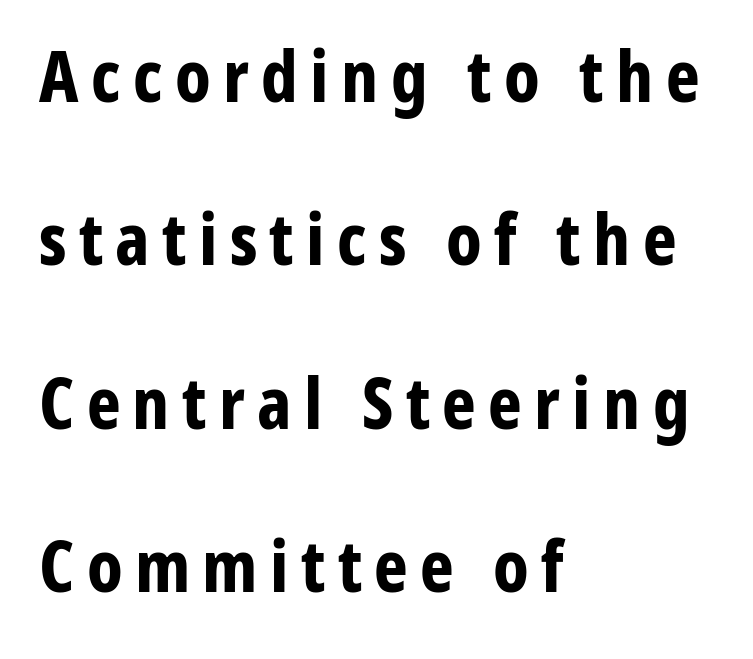
{"serif": "no", "italic": "no", "bold": "yes", "weight": "bold", "width": "condensed", "stroke_contrast": "low", "x_height": "medium", "monospaced": "no", "underline": "no", "align": "left", "line_spacing": "loose", "line_spacing_ratio": 2.27, "glyph_px": 72}
